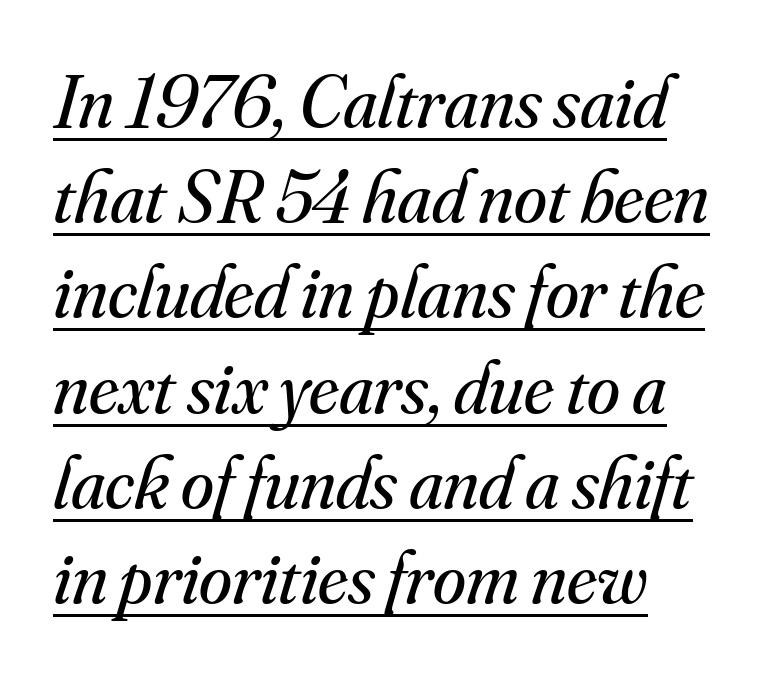
The image shows 75 px regular-weight serif type, italic (leaning right); set normal line spacing (1.27x), normal letter spacing, underlined; medium stroke contrast and a small x-height.
